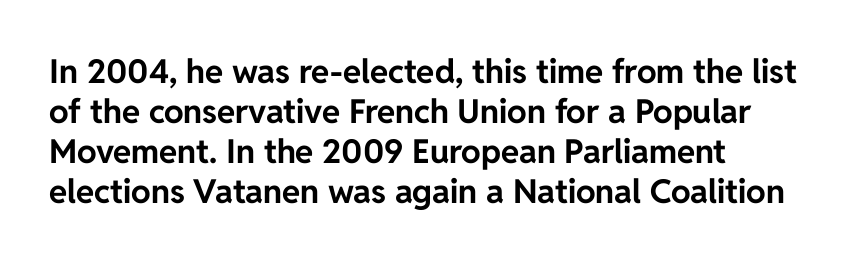
Q: Is the text bold? A: Yes.
Q: Is the text italic (slanted)? A: No, it is upright.
Q: Is the typeface a serif or a sans-serif typeface? A: Sans-serif.
Q: Is the text underlined? A: No.
Q: How is the paragraph aligned? A: Left-aligned.
Q: Is the spacing between letters normal or unusually wide? A: Normal.
Q: Width (condensed, normal, or wide)? A: Normal.
Q: Stroke contrast? A: Low.
Q: x-height? A: Medium.
Q: Monospaced? A: No.
